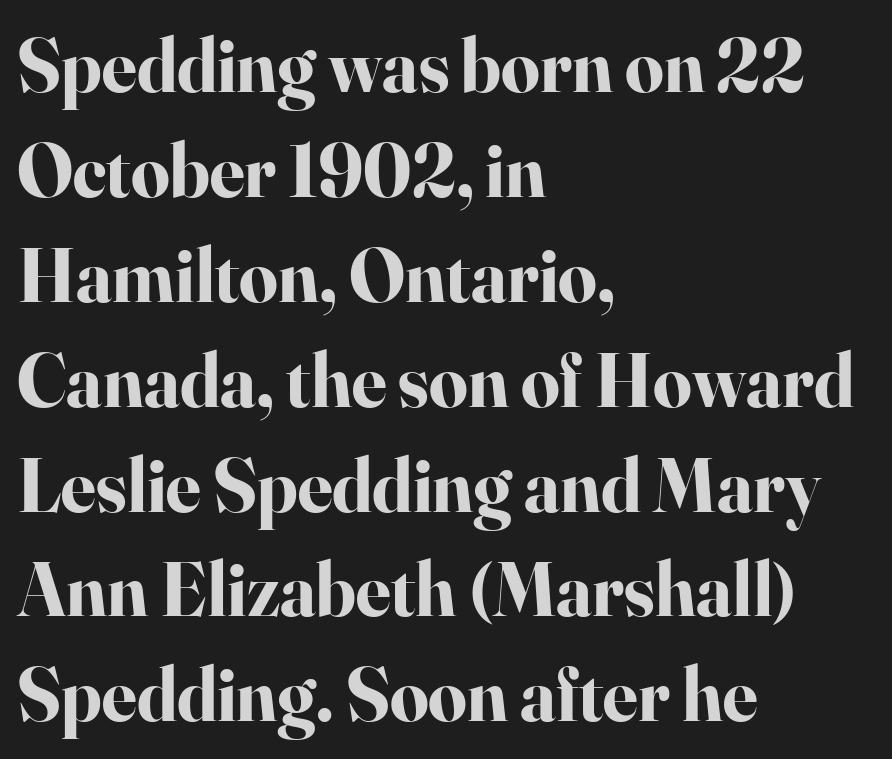
The image shows 76 px bold serif type, upright; set left-aligned, normal line spacing (1.38x), normal letter spacing, not underlined; high stroke contrast and a small x-height.
